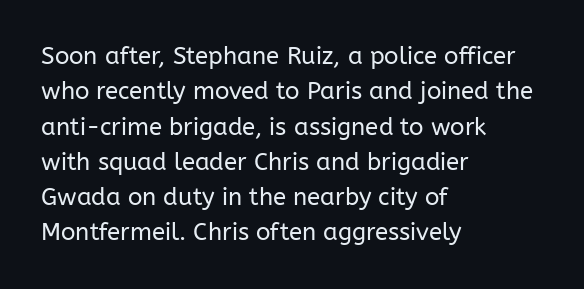
The image shows 24 px text type, upright; set left-aligned, normal line spacing (1.47x), normal letter spacing, not underlined.
